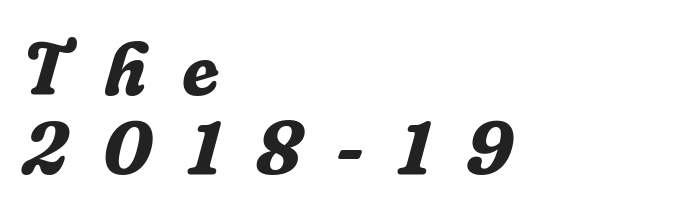
Q: Is the text bold? A: Yes.
Q: Is the text italic (slanted)? A: Yes, it leans right by about 16 degrees.
Q: Is the typeface a serif or a sans-serif typeface? A: Serif.
Q: Is the text underlined? A: No.
Q: How is the paragraph aligned? A: Left-aligned.
Q: Is the spacing between letters normal or unusually wide? A: Unusually wide.
Q: Is the spacing between lines tight, normal or loose? A: Tight.
Q: Width (condensed, normal, or wide)? A: Normal.
Q: Stroke contrast? A: Low.
Q: x-height? A: Medium.
Q: Monospaced? A: No.
